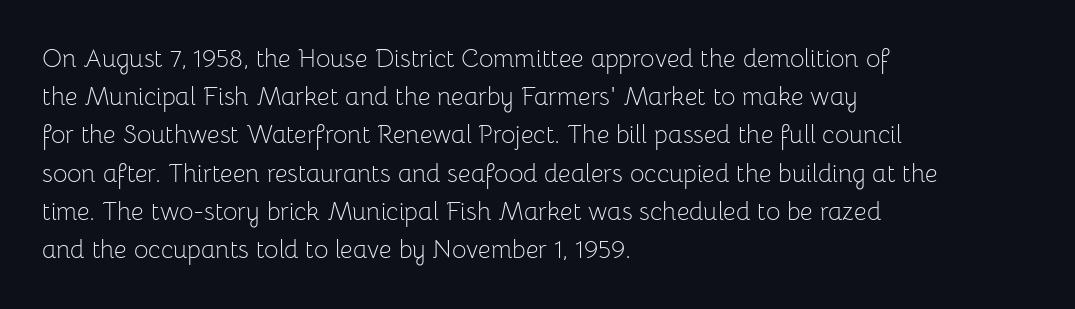
The glyphs are unaccompanied by any horizontal stroke below them. Posture: vertical. These lines keep a tight, regular rhythm from letter to letter. Interline gaps are of average width in this sample. The paragraph shown leans on its left margin.
